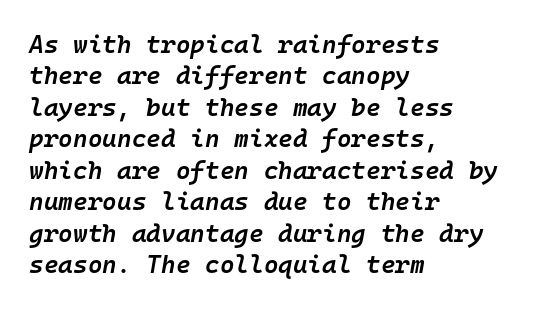
{"italic": "yes", "lean": "right", "slant_degrees": 10, "bold": "semi", "underline": "no", "align": "left", "line_spacing": "normal", "line_spacing_ratio": 1.26, "letter_spacing": "normal", "letter_spacing_em": 0.0, "glyph_px": 25}
